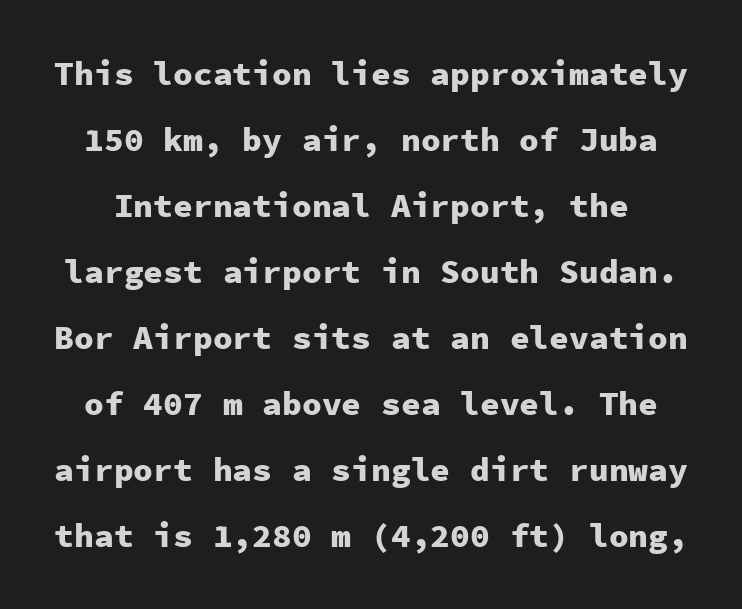
{"serif": "no", "italic": "no", "bold": "yes", "weight": "heavy", "width": "normal", "stroke_contrast": "low", "x_height": "medium", "monospaced": "yes", "underline": "no", "line_spacing": "loose", "line_spacing_ratio": 2.0, "letter_spacing": "normal", "letter_spacing_em": 0.0, "glyph_px": 33}
